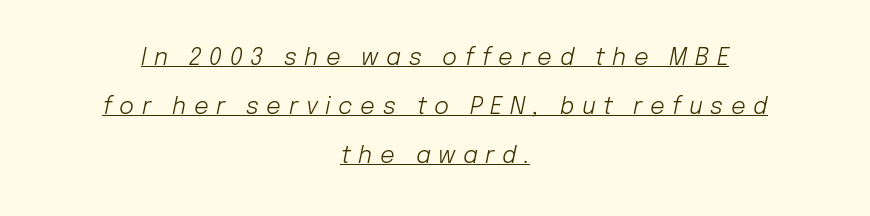
The image shows 23 px text type, italic (leaning right); set centered, loose line spacing (2.14x), unusually wide letter spacing (+0.33 em), underlined.
